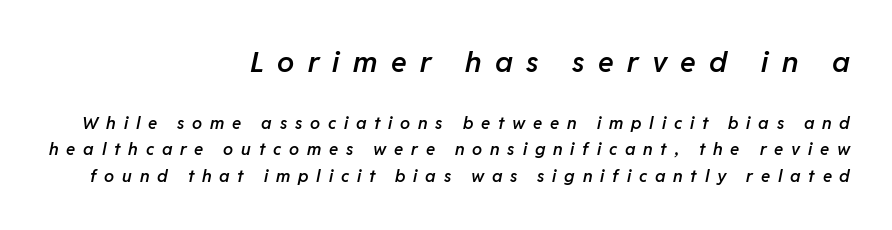
The image shows 29 px semibold type, italic (leaning right); set right-aligned, normal line spacing (1.57x), unusually wide letter spacing (+0.46 em), not underlined; the first (top) block is 1.71x larger; low stroke contrast and a medium x-height.
